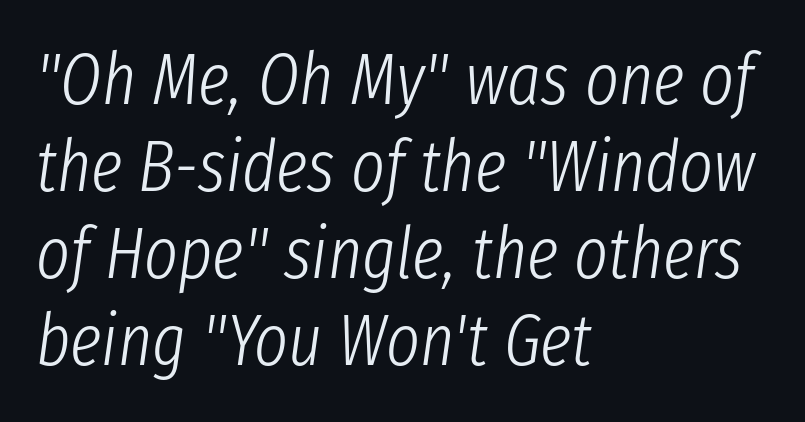
Q: Is the text bold? A: No.
Q: Is the text italic (slanted)? A: Yes, it leans right by about 8 degrees.
Q: Is the text underlined? A: No.
Q: How is the paragraph aligned? A: Left-aligned.
Q: Is the spacing between letters normal or unusually wide? A: Normal.
Q: Width (condensed, normal, or wide)? A: Condensed.
Q: Stroke contrast? A: Low.
Q: x-height? A: Medium.
Q: Monospaced? A: No.
